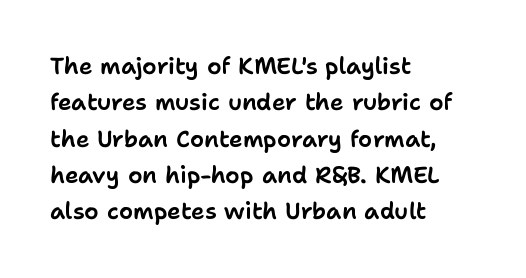
{"italic": "no", "underline": "no", "align": "left", "line_spacing": "normal", "line_spacing_ratio": 1.58, "letter_spacing": "normal", "letter_spacing_em": 0.0, "glyph_px": 23}
